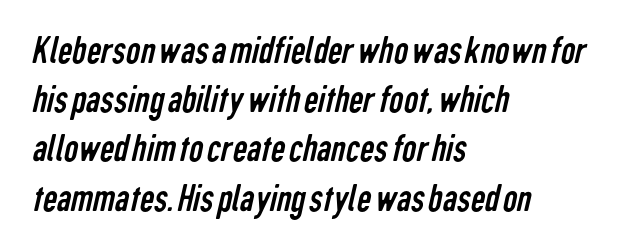
Q: Is the text bold? A: No.
Q: Is the typeface a serif or a sans-serif typeface? A: Sans-serif.
Q: Is the text underlined? A: No.
Q: How is the paragraph aligned? A: Left-aligned.
Q: Is the spacing between letters normal or unusually wide? A: Normal.
Q: Width (condensed, normal, or wide)? A: Condensed.
Q: Stroke contrast? A: Low.
Q: x-height? A: Medium.
Q: Monospaced? A: No.
